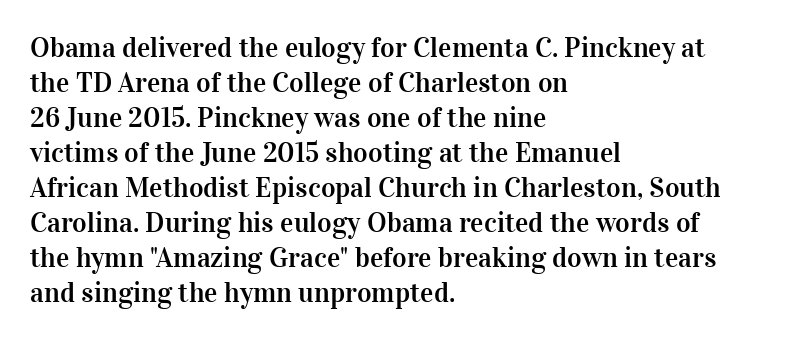
Regarding serifs, this sample has them. What's the leading like? Ordinary, nothing unusual. The space directly below the letters is spotless. How are the letters spaced? Ordinarily, with no added tracking.
